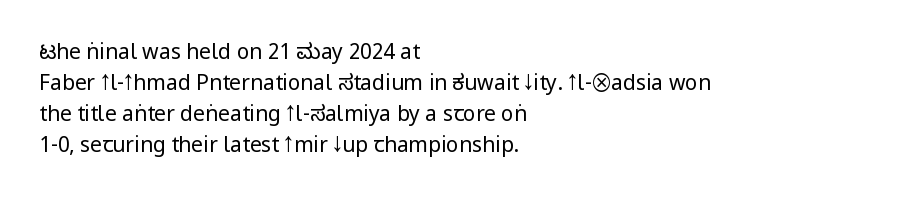
{"italic": "no", "bold": "no", "underline": "no", "align": "left", "line_spacing": "normal", "line_spacing_ratio": 1.47, "letter_spacing": "normal", "letter_spacing_em": 0.0, "glyph_px": 21}
